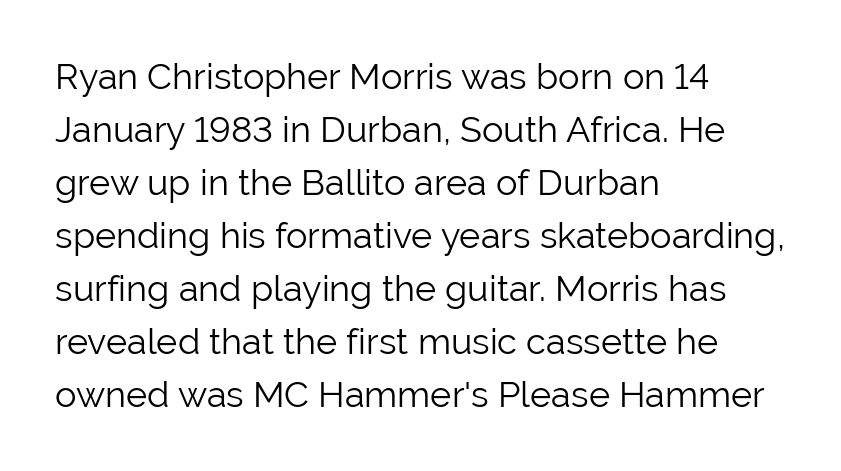
{"serif": "no", "italic": "no", "bold": "no", "weight": "light", "width": "normal", "stroke_contrast": "low", "x_height": "medium", "monospaced": "no", "underline": "no", "align": "left", "line_spacing": "normal", "line_spacing_ratio": 1.47, "letter_spacing": "normal", "letter_spacing_em": 0.0, "glyph_px": 36}
